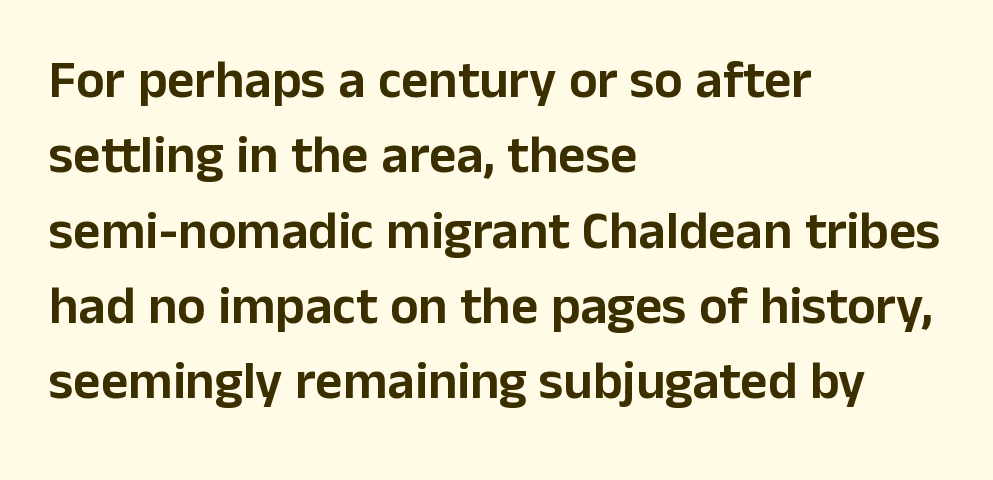
{"serif": "no", "italic": "no", "width": "normal", "stroke_contrast": "low", "x_height": "medium", "monospaced": "no", "underline": "no", "align": "left", "line_spacing": "normal", "line_spacing_ratio": 1.42, "letter_spacing": "normal", "letter_spacing_em": 0.0, "glyph_px": 53}
